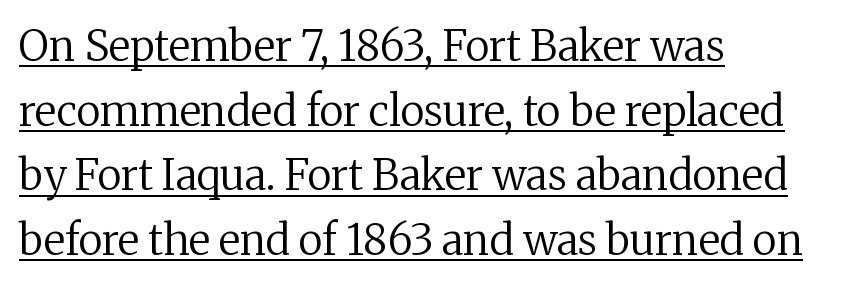
The image shows 42 px regular-weight serif type, upright; set left-aligned, normal line spacing (1.54x), normal letter spacing, underlined; medium stroke contrast and a medium x-height.
